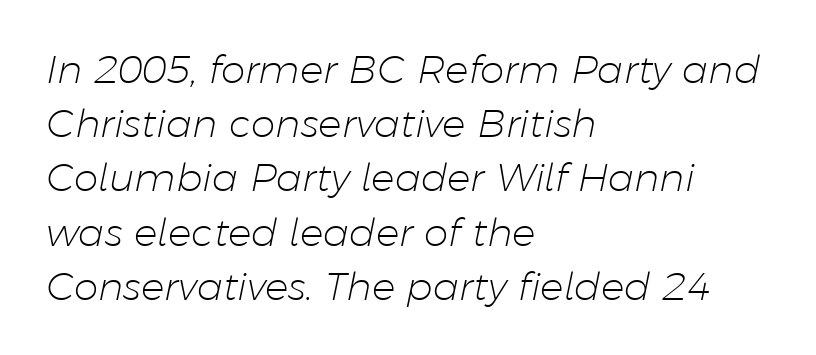
Q: Is the text bold? A: No.
Q: Is the text italic (slanted)? A: Yes, it leans right by about 11 degrees.
Q: Is the text underlined? A: No.
Q: How is the paragraph aligned? A: Left-aligned.
Q: Is the spacing between letters normal or unusually wide? A: Normal.
Q: Is the spacing between lines tight, normal or loose? A: Normal.
Q: Width (condensed, normal, or wide)? A: Normal.
Q: Stroke contrast? A: Low.
Q: x-height? A: Medium.
Q: Monospaced? A: No.
